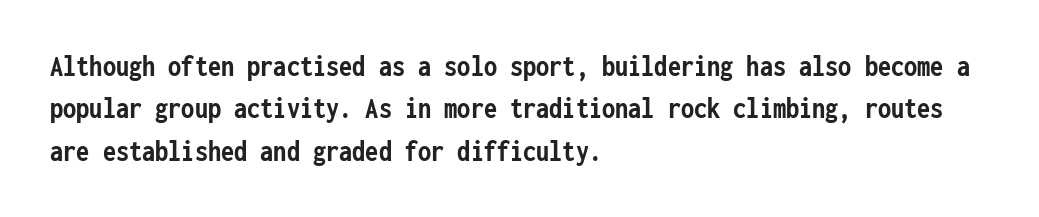
{"serif": "no", "italic": "no", "bold": "yes", "weight": "semibold", "width": "condensed", "stroke_contrast": "low", "x_height": "medium", "monospaced": "yes", "underline": "no", "align": "left", "line_spacing": "normal", "line_spacing_ratio": 1.41, "letter_spacing": "normal", "letter_spacing_em": 0.0, "glyph_px": 30}
